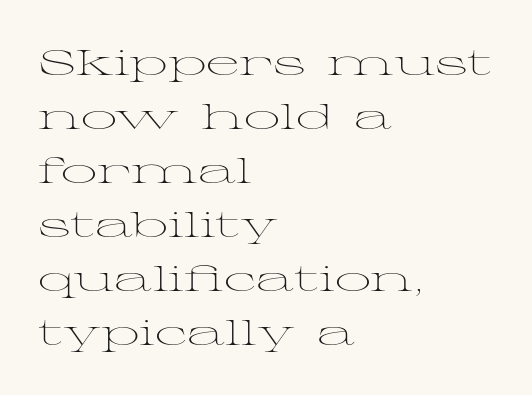
Successive baselines arrive at the customary interval. The passage shown is not bold in any degree. Serifs: yes, visible at the terminals of the letterforms. These lines keep a tight, regular rhythm from letter to letter. Compared with a centered layout, this one pins lines to the left instead.
